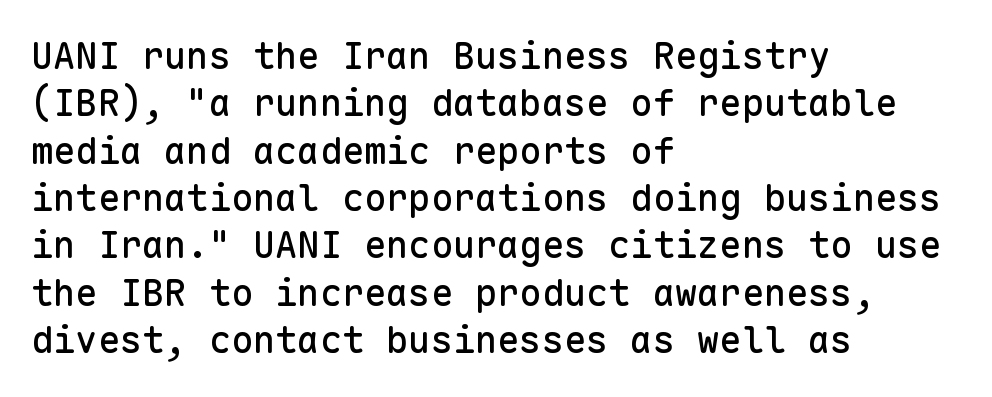
The image shows 37 px sans-serif type, upright, monospaced; set left-aligned, normal line spacing (1.28x), normal letter spacing, not underlined; low stroke contrast and a medium x-height.
